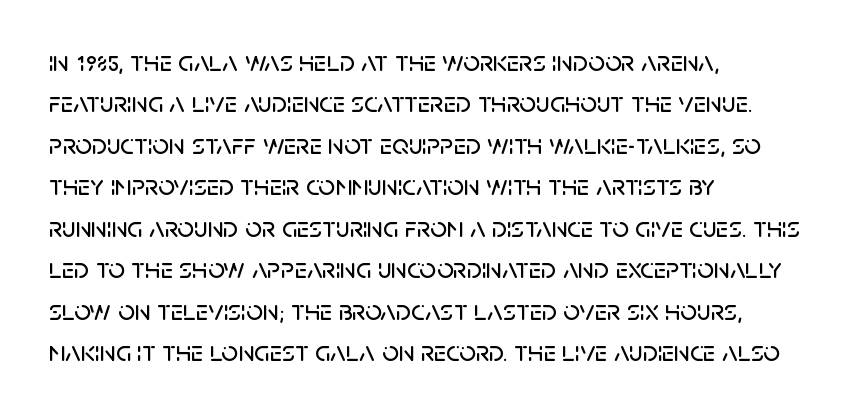
The foot of each line stays bare and open. A typesetter would call this proportional, since set widths differ per character. The paragraph shown leans on its left margin. Style check: upright.
